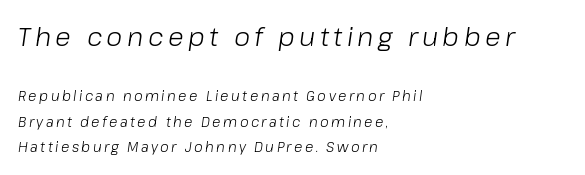
{"italic": "yes", "lean": "right", "slant_degrees": 8, "bold": "no", "underline": "no", "align": "left", "line_spacing_ratio": 1.82, "larger_block": "first", "size_ratio": 1.86, "glyph_px": 26}
